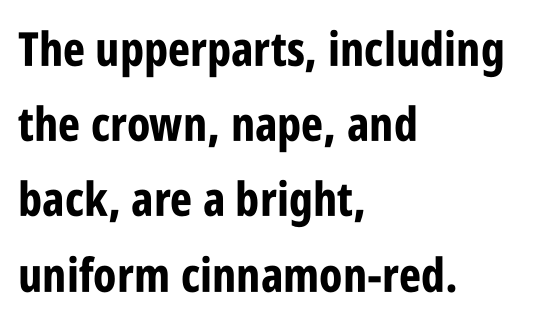
Q: Is the text bold? A: Yes.
Q: Is the text italic (slanted)? A: No, it is upright.
Q: Is the typeface a serif or a sans-serif typeface? A: Sans-serif.
Q: Is the text underlined? A: No.
Q: How is the paragraph aligned? A: Left-aligned.
Q: Is the spacing between letters normal or unusually wide? A: Normal.
Q: Is the spacing between lines tight, normal or loose? A: Normal.
Q: Width (condensed, normal, or wide)? A: Condensed.
Q: Stroke contrast? A: Low.
Q: x-height? A: Large.
Q: Monospaced? A: No.
